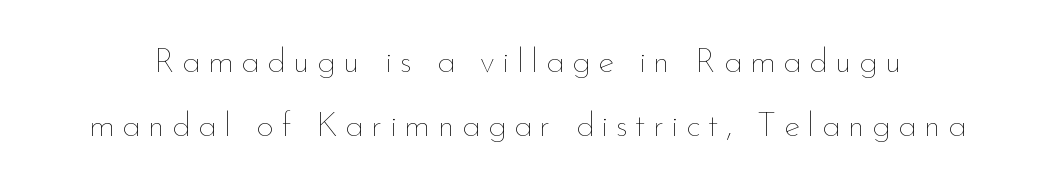
{"italic": "no", "bold": "no", "weight": "thin", "width": "normal", "stroke_contrast": "low", "x_height": "small", "monospaced": "no", "underline": "no", "line_spacing_ratio": 1.89, "letter_spacing": "wide", "letter_spacing_em": 0.22, "glyph_px": 34}
